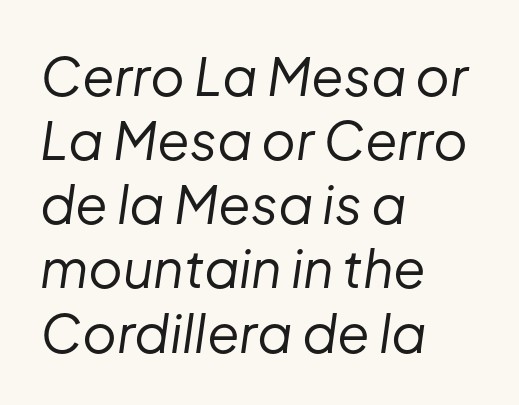
Caption: face not bold, strokes unweighted. The string is rendered with underlining switched off. Compared with ordinary roman type, these characters are visibly tilted. Spacing verdict: proportional, widths tailored to each character.
